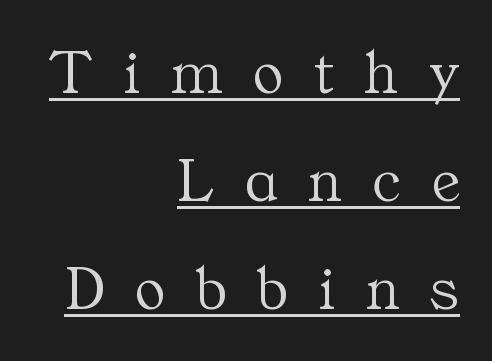
The image shows 64 px light serif type, upright; set right-aligned, normal line spacing (1.69x), unusually wide letter spacing (+0.48 em), underlined; medium stroke contrast and a medium x-height.
